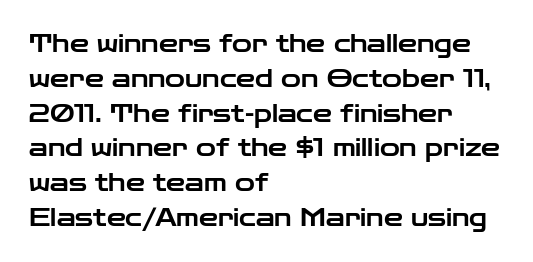
This sample keeps an unexceptional amount of space between lines. These lines keep a tight, regular rhythm from letter to letter. Every stem runs plumb, perpendicular to the baseline. Reading down the block, your eye returns to a fixed left position each line. The string is rendered with underlining switched off.
